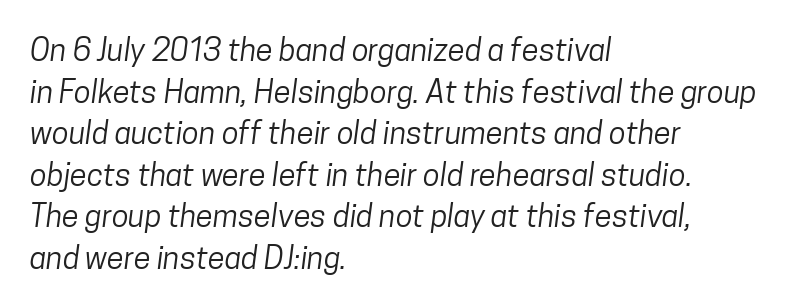
This block has exactly the height ordinary leading produces. The letters advance in unequal steps, a hallmark of proportional type. The specimen omits any rule beneath the text block's lines. Tracking here is standard; glyphs follow each other at the usual distance. The passage is arranged the way most books set body copy — flush left. Serifs: no, the terminals of the letterforms are clean.
